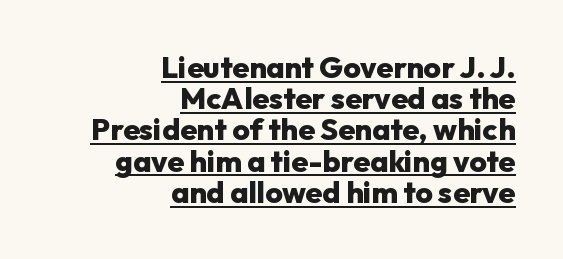
This is the regular roman posture of the typeface. If you drew a ruler down the right edge, every line would touch it. You could call the tracking neutral — neither tight nor loose. The rendering uses a bold face; every stroke is thick and dark.
